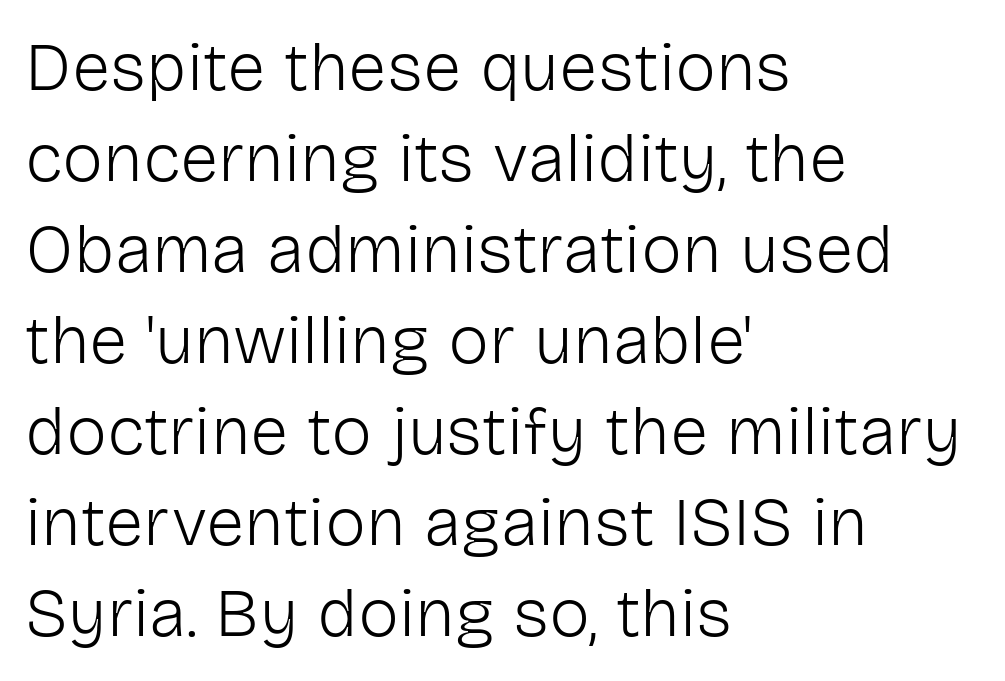
The image shows 69 px light sans-serif type, upright; set left-aligned, normal line spacing (1.32x), normal letter spacing, not underlined; low stroke contrast and a medium x-height.
